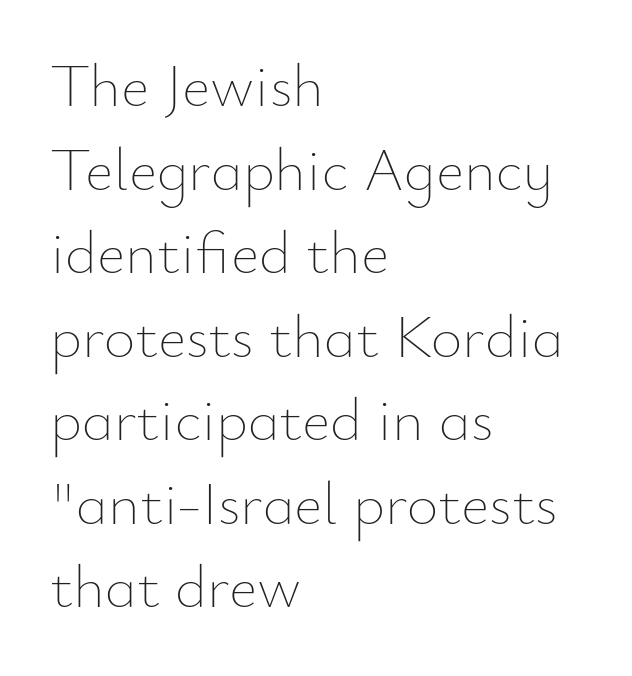
{"italic": "no", "bold": "no", "weight": "thin", "width": "normal", "stroke_contrast": "low", "x_height": "small", "monospaced": "no", "underline": "no", "align": "left", "line_spacing": "normal", "line_spacing_ratio": 1.37, "letter_spacing": "normal", "letter_spacing_em": 0.0, "glyph_px": 61}
